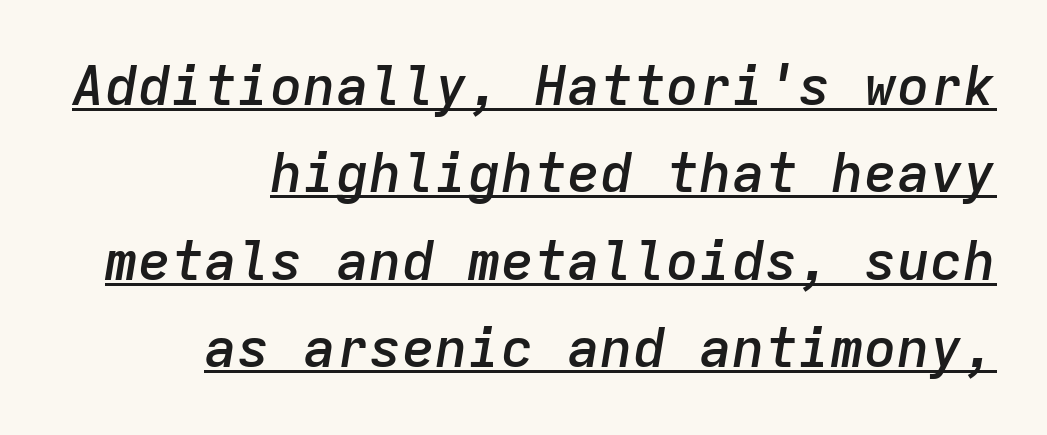
{"italic": "yes", "lean": "right", "slant_degrees": 9, "bold": "semi", "weight": "semibold", "width": "normal", "stroke_contrast": "low", "x_height": "medium", "monospaced": "yes", "underline": "yes", "align": "right", "line_spacing": "normal", "line_spacing_ratio": 1.59, "letter_spacing": "normal", "letter_spacing_em": 0.0, "glyph_px": 55}
